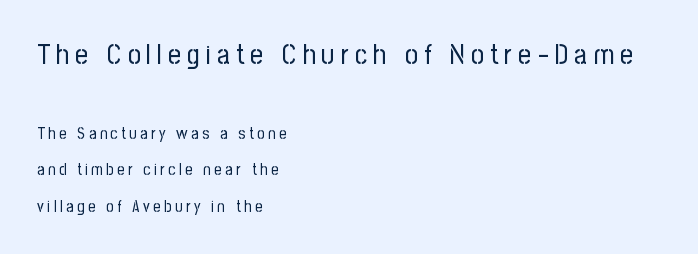
Q: Is the text bold? A: No.
Q: Is the text italic (slanted)? A: No, it is upright.
Q: Is the typeface a serif or a sans-serif typeface? A: Sans-serif.
Q: Is the text underlined? A: No.
Q: How is the paragraph aligned? A: Left-aligned.
Q: Is the spacing between letters normal or unusually wide? A: Unusually wide.
Q: Is the spacing between lines tight, normal or loose? A: Loose.
Q: Which block of text is set in a larger size, the first (top) or the second (bottom)? A: The first (top) one.
Q: Width (condensed, normal, or wide)? A: Condensed.
Q: Stroke contrast? A: Low.
Q: x-height? A: Medium.
Q: Monospaced? A: No.
